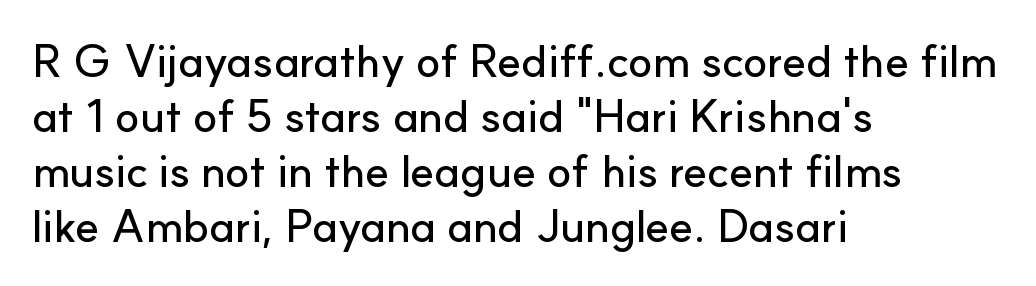
There is no visible air inserted between adjacent glyphs. The rag falls on the right side of this text block. The strip under each line holds only bare page. The typeface chosen for these lines omits serifs. Designer's note — italics off, roman on. Do the characters align in a grid? No, the font is proportional.
